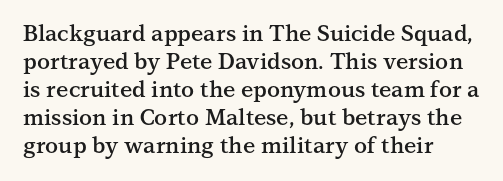
Q: Is the text bold? A: Semi-bold.
Q: Is the text italic (slanted)? A: No, it is upright.
Q: Is the text underlined? A: No.
Q: How is the paragraph aligned? A: Left-aligned.
Q: Is the spacing between letters normal or unusually wide? A: Normal.
Q: Is the spacing between lines tight, normal or loose? A: Normal.
